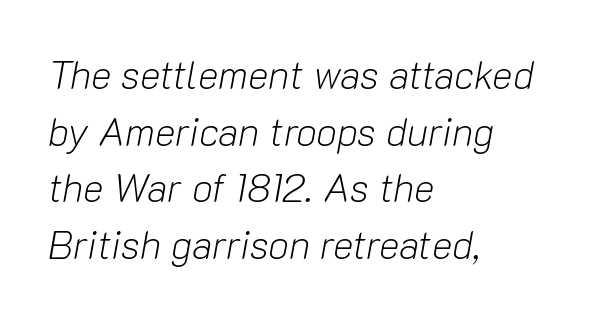
The image shows 39 px light type, italic (leaning right); set left-aligned, normal line spacing (1.45x), normal letter spacing, not underlined; low stroke contrast and a medium x-height.
